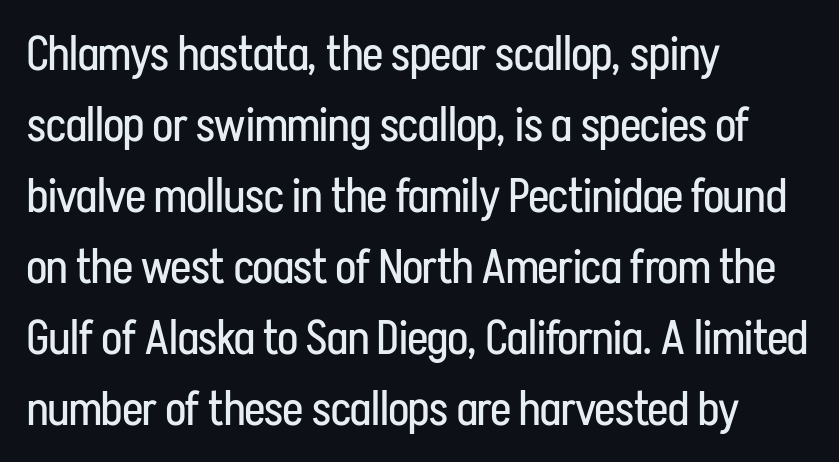
The font's upright variant was chosen for this text. The paragraph shown leans on its left margin. Caption: face not bold, strokes unweighted. Looks like regular typesetting: each glyph gets only the width it needs. These lines keep a tight, regular rhythm from letter to letter.
